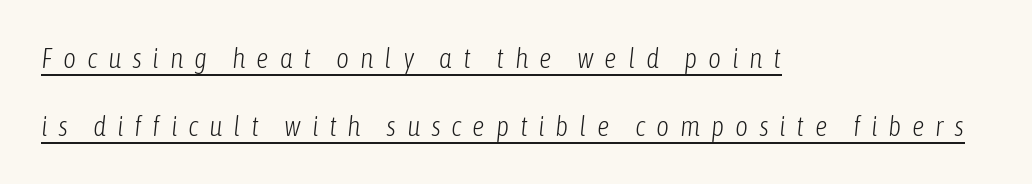
The image shows 28 px light, condensed type, italic (leaning right); set left-aligned, loose line spacing (2.44x), unusually wide letter spacing (+0.38 em), underlined; low stroke contrast and a medium x-height.
